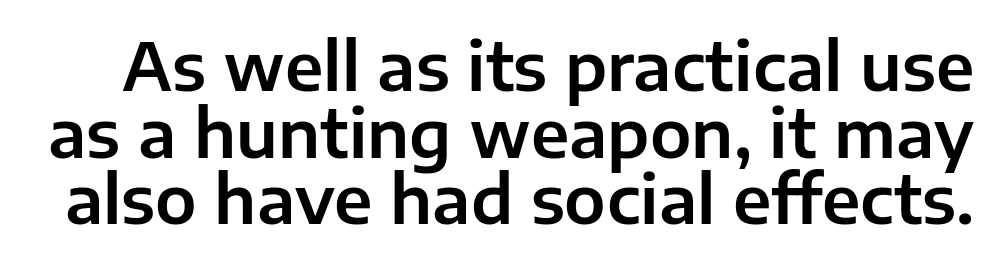
{"serif": "no", "italic": "no", "width": "normal", "stroke_contrast": "low", "x_height": "medium", "monospaced": "no", "underline": "no", "line_spacing": "tight", "line_spacing_ratio": 1.01, "letter_spacing": "normal", "letter_spacing_em": 0.0, "glyph_px": 66}
